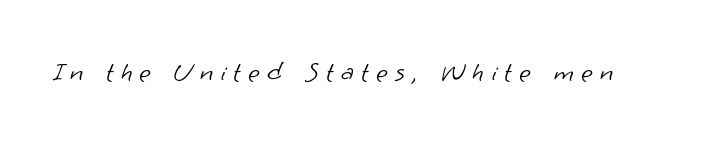
{"serif": "no", "bold": "no", "weight": "light", "width": "normal", "stroke_contrast": "low", "x_height": "small", "monospaced": "no", "underline": "no", "letter_spacing": "wide", "letter_spacing_em": 0.27, "glyph_px": 28}
